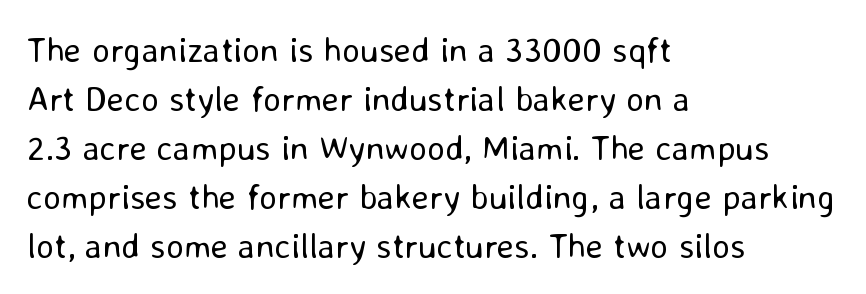
{"serif": "no", "italic": "no", "bold": "no", "weight": "regular", "width": "normal", "stroke_contrast": "low", "x_height": "medium", "monospaced": "no", "underline": "no", "align": "left", "line_spacing": "normal", "line_spacing_ratio": 1.4, "letter_spacing": "normal", "letter_spacing_em": 0.0, "glyph_px": 35}
